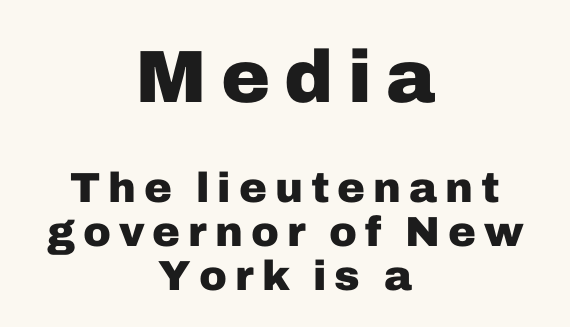
Q: Is the text bold? A: Yes.
Q: Is the text italic (slanted)? A: No, it is upright.
Q: Is the typeface a serif or a sans-serif typeface? A: Sans-serif.
Q: Is the text underlined? A: No.
Q: How is the paragraph aligned? A: Centered.
Q: Is the spacing between lines tight, normal or loose? A: Tight.
Q: Which block of text is set in a larger size, the first (top) or the second (bottom)? A: The first (top) one.
Q: Width (condensed, normal, or wide)? A: Normal.
Q: Stroke contrast? A: Low.
Q: x-height? A: Medium.
Q: Monospaced? A: No.
